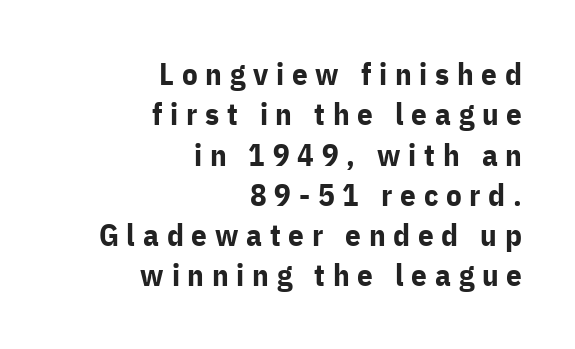
{"serif": "no", "italic": "no", "bold": "yes", "weight": "bold", "width": "normal", "stroke_contrast": "low", "x_height": "medium", "monospaced": "no", "underline": "no", "align": "right", "line_spacing": "normal", "line_spacing_ratio": 1.3, "letter_spacing": "wide", "letter_spacing_em": 0.25, "glyph_px": 31}
